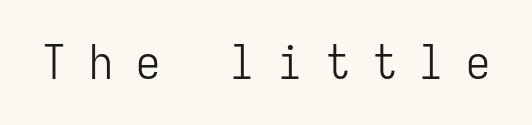
The image shows 48 px light, condensed sans-serif type, upright, monospaced; set unusually wide letter spacing (+0.48 em), not underlined; low stroke contrast and a medium x-height.
